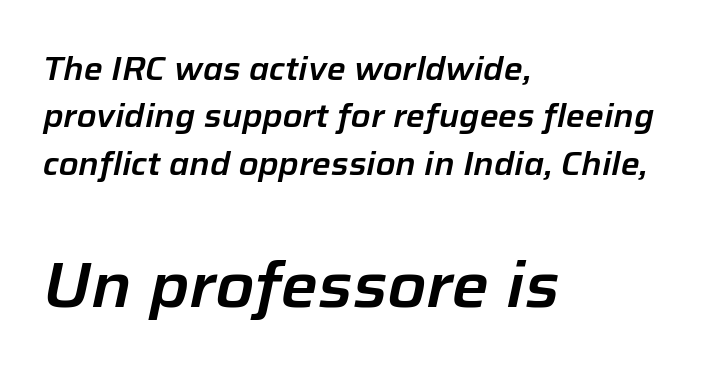
{"italic": "yes", "lean": "right", "slant_degrees": 12, "width": "normal", "stroke_contrast": "low", "x_height": "medium", "monospaced": "no", "underline": "no", "align": "left", "line_spacing": "normal", "line_spacing_ratio": 1.48, "letter_spacing": "normal", "letter_spacing_em": 0.0, "larger_block": "second", "size_ratio": 1.97, "glyph_px": 63}
